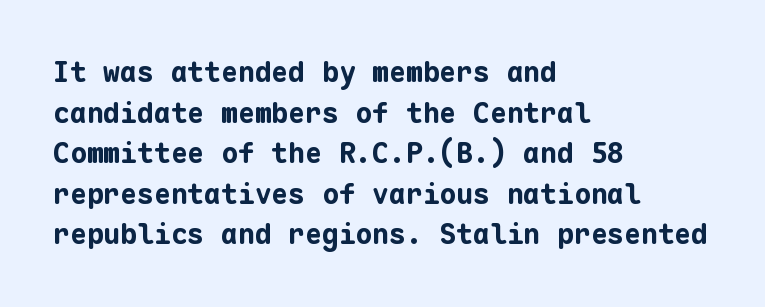
Q: Is the text bold? A: Yes.
Q: Is the text italic (slanted)? A: No, it is upright.
Q: Is the typeface a serif or a sans-serif typeface? A: Sans-serif.
Q: Is the text underlined? A: No.
Q: How is the paragraph aligned? A: Left-aligned.
Q: Is the spacing between letters normal or unusually wide? A: Normal.
Q: Is the spacing between lines tight, normal or loose? A: Normal.
Q: Width (condensed, normal, or wide)? A: Normal.
Q: Stroke contrast? A: Low.
Q: x-height? A: Medium.
Q: Monospaced? A: Yes.
